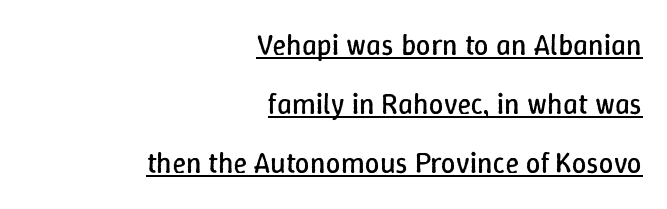
No letter is thick-stroked: the sample isn't bold. The letters stand straight up with perfectly vertical stems. In terms of leading, this rendering errs on the spacious side. Check the space under the baseline: a stroke is drawn there.
